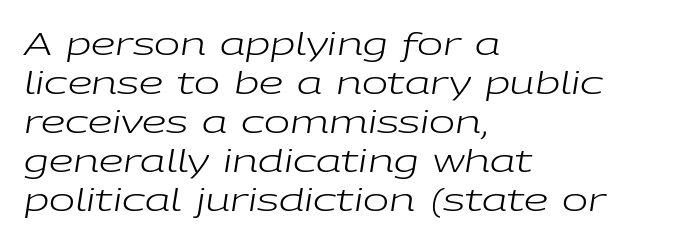
Q: Is the text bold? A: No.
Q: Is the text italic (slanted)? A: Yes, it leans right by about 9 degrees.
Q: Is the text underlined? A: No.
Q: How is the paragraph aligned? A: Left-aligned.
Q: Is the spacing between letters normal or unusually wide? A: Normal.
Q: Is the spacing between lines tight, normal or loose? A: Normal.
Q: Width (condensed, normal, or wide)? A: Wide.
Q: Stroke contrast? A: Low.
Q: x-height? A: Medium.
Q: Monospaced? A: No.
